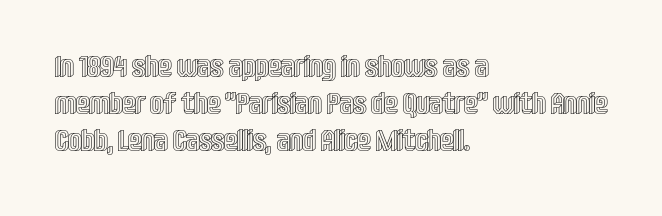
The lines are quadded left. Just letters on the line, the space beneath them empty. The face used here is proportionally spaced, like ordinary book or web type. The font's upright variant was chosen for this text.
